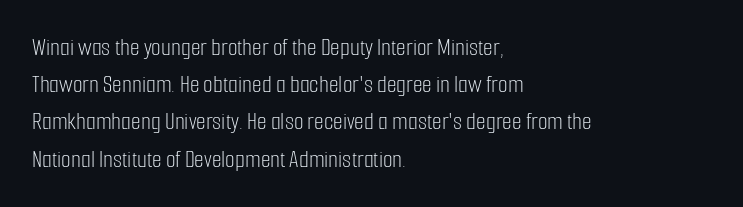
The image shows 25 px text type, upright; set left-aligned, normal line spacing (1.49x), normal letter spacing, not underlined.
